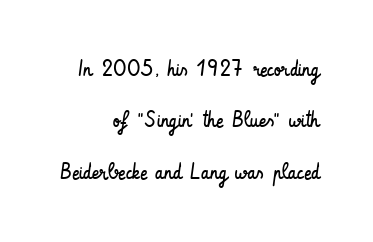
{"italic": "no", "bold": "no", "underline": "no", "align": "right", "line_spacing": "loose", "line_spacing_ratio": 2.34, "letter_spacing": "normal", "letter_spacing_em": 0.0, "glyph_px": 22}
